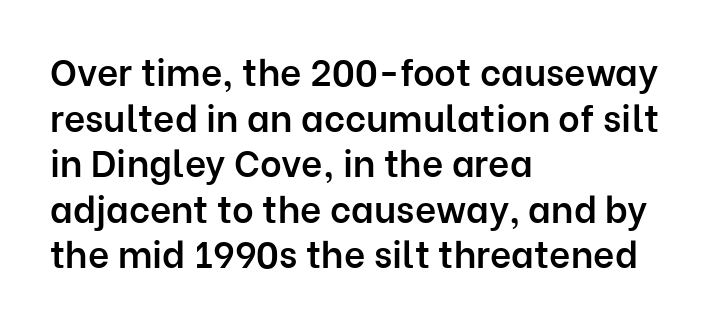
Q: Is the text bold? A: Semi-bold.
Q: Is the text italic (slanted)? A: No, it is upright.
Q: Is the typeface a serif or a sans-serif typeface? A: Sans-serif.
Q: Is the text underlined? A: No.
Q: How is the paragraph aligned? A: Left-aligned.
Q: Is the spacing between letters normal or unusually wide? A: Normal.
Q: Width (condensed, normal, or wide)? A: Normal.
Q: Stroke contrast? A: Low.
Q: x-height? A: Medium.
Q: Monospaced? A: No.
